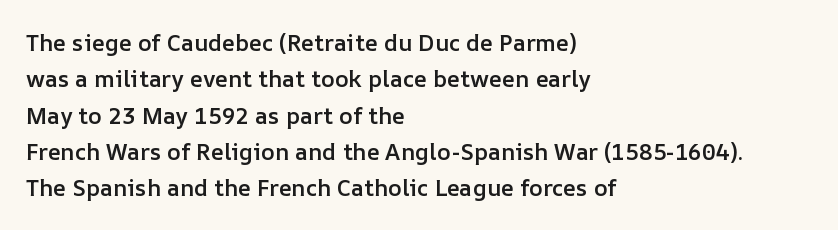
Q: Is the text bold? A: Semi-bold.
Q: Is the text italic (slanted)? A: No, it is upright.
Q: Is the text underlined? A: No.
Q: How is the paragraph aligned? A: Left-aligned.
Q: Is the spacing between letters normal or unusually wide? A: Normal.
Q: Is the spacing between lines tight, normal or loose? A: Normal.
